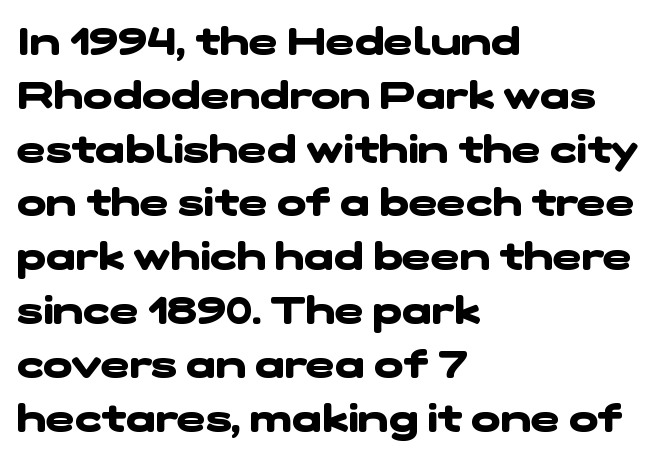
Q: Is the text bold? A: Yes.
Q: Is the typeface a serif or a sans-serif typeface? A: Sans-serif.
Q: Is the text underlined? A: No.
Q: How is the paragraph aligned? A: Left-aligned.
Q: Is the spacing between letters normal or unusually wide? A: Normal.
Q: Is the spacing between lines tight, normal or loose? A: Normal.
Q: Width (condensed, normal, or wide)? A: Wide.
Q: Stroke contrast? A: Low.
Q: x-height? A: Medium.
Q: Monospaced? A: No.
